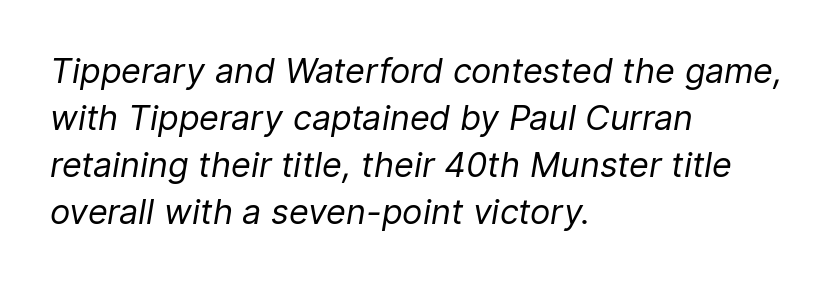
The image shows 34 px regular-weight type, italic (leaning right); set left-aligned, normal line spacing (1.38x), normal letter spacing, not underlined; low stroke contrast and a medium x-height.
